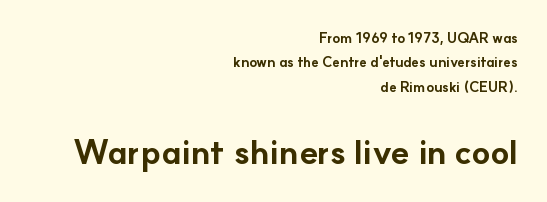
Grotesque or geometric, the face here clearly has no serifs. The space directly below the letters is spotless. Designer's note — italics off, roman on. This sample has the flowing, uneven cadence of proportional lettering. Is the type bold? Yes — the strokes are clearly thick and heavy. Tracking value appears to be zero — textbook default spacing.
